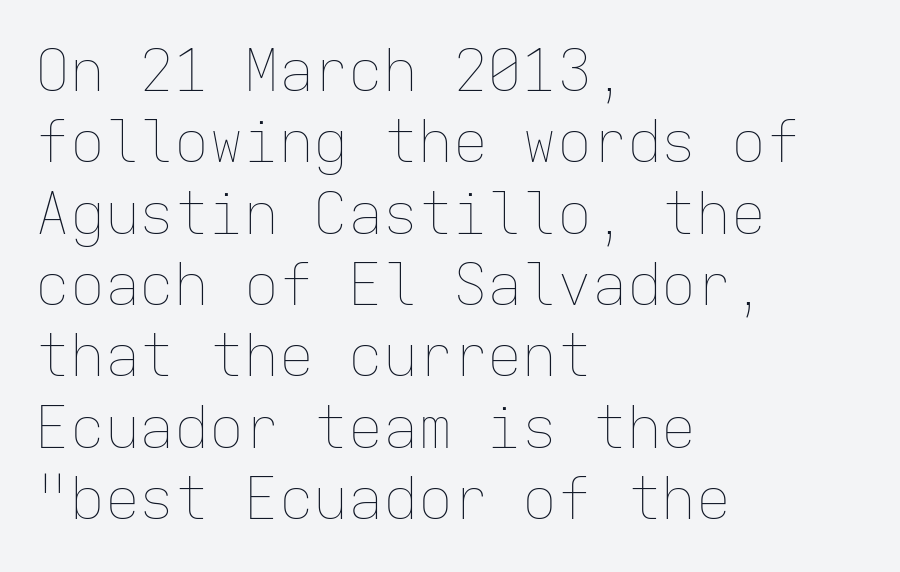
Q: Is the text bold? A: No.
Q: Is the text italic (slanted)? A: No, it is upright.
Q: Is the text underlined? A: No.
Q: How is the paragraph aligned? A: Left-aligned.
Q: Is the spacing between letters normal or unusually wide? A: Normal.
Q: Width (condensed, normal, or wide)? A: Normal.
Q: Stroke contrast? A: Low.
Q: x-height? A: Medium.
Q: Monospaced? A: Yes.
